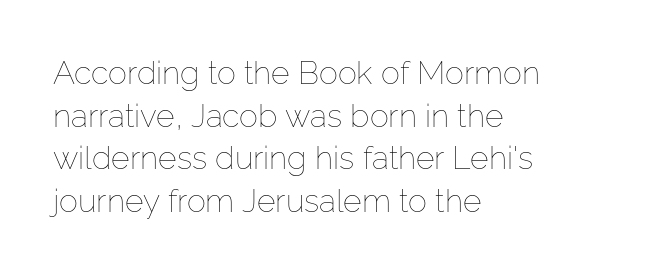
{"italic": "no", "bold": "no", "weight": "thin", "width": "normal", "stroke_contrast": "low", "x_height": "medium", "monospaced": "no", "underline": "no", "align": "left", "line_spacing": "normal", "line_spacing_ratio": 1.33, "letter_spacing": "normal", "letter_spacing_em": 0.0, "glyph_px": 32}
